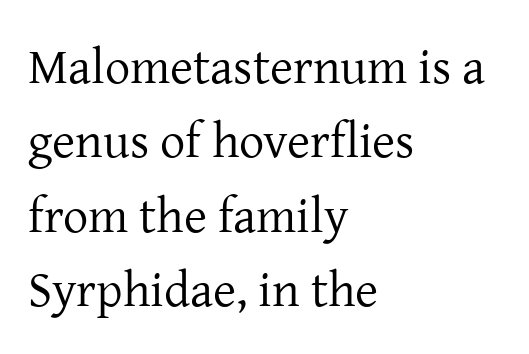
The rendering uses a moderate line-height, typical for paragraphs. The words here are not underlined. Which margin do the lines hug? The left one — the right edge is uneven. A typesetter would mark this as roman, not italic. A serif font was chosen for this passage.
